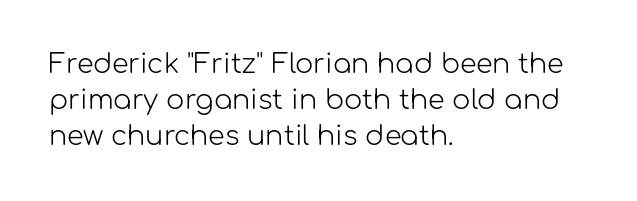
Q: Is the text bold? A: No.
Q: Is the text italic (slanted)? A: No, it is upright.
Q: Is the text underlined? A: No.
Q: How is the paragraph aligned? A: Left-aligned.
Q: Is the spacing between letters normal or unusually wide? A: Normal.
Q: Is the spacing between lines tight, normal or loose? A: Normal.
